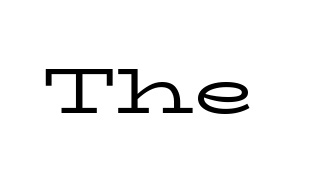
The image shows 63 px regular-weight, wide serif type, upright; set normal letter spacing, not underlined; low stroke contrast and a medium x-height.
